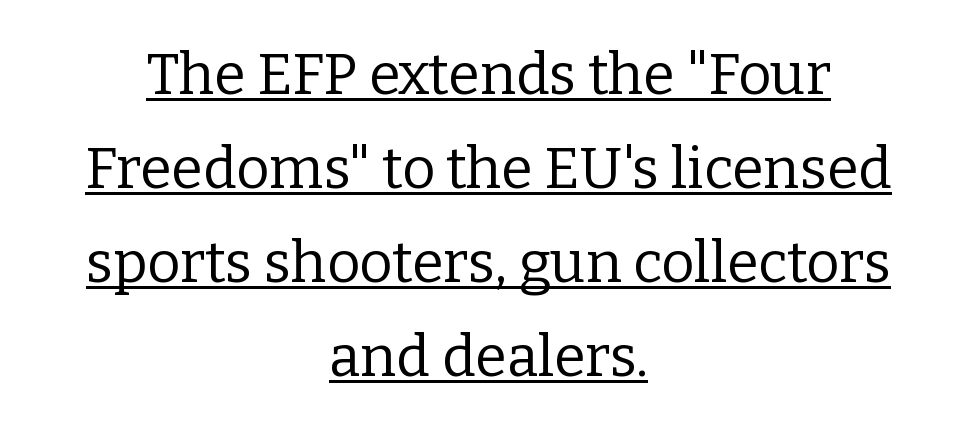
The image shows 57 px regular-weight serif type, upright; set centered, normal line spacing (1.65x), normal letter spacing, underlined; low stroke contrast and a medium x-height.
